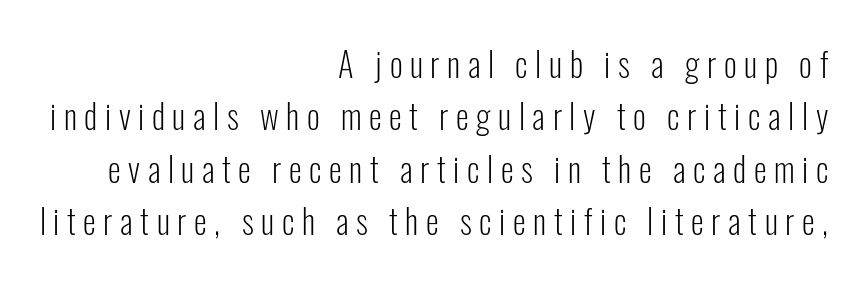
{"serif": "no", "italic": "no", "bold": "no", "weight": "light", "width": "condensed", "stroke_contrast": "low", "x_height": "medium", "monospaced": "no", "underline": "no", "align": "right", "line_spacing": "normal", "line_spacing_ratio": 1.59, "letter_spacing": "wide", "letter_spacing_em": 0.23, "glyph_px": 33}
